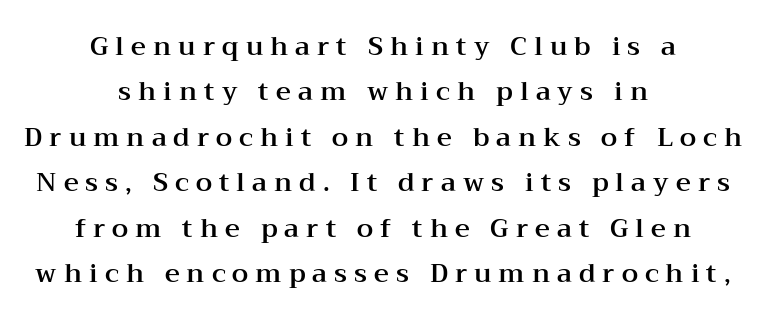
{"italic": "no", "underline": "no", "align": "center", "line_spacing_ratio": 1.75, "letter_spacing": "wide", "letter_spacing_em": 0.27, "glyph_px": 26}
